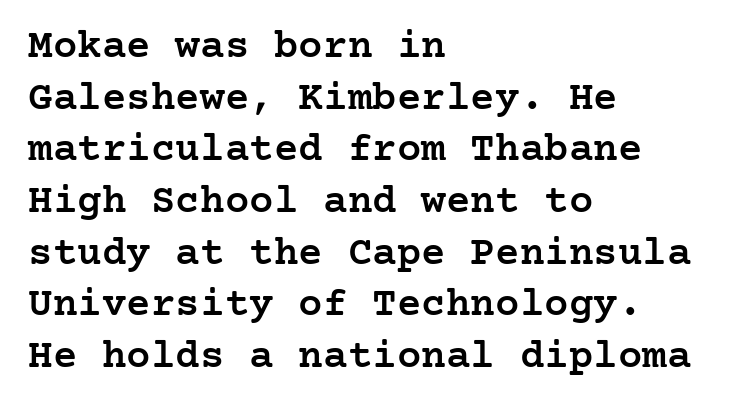
{"serif": "yes", "italic": "no", "bold": "semi", "weight": "semibold", "width": "normal", "stroke_contrast": "low", "x_height": "medium", "underline": "no", "align": "left", "line_spacing": "normal", "line_spacing_ratio": 1.26, "letter_spacing": "normal", "letter_spacing_em": 0.0, "glyph_px": 41}
